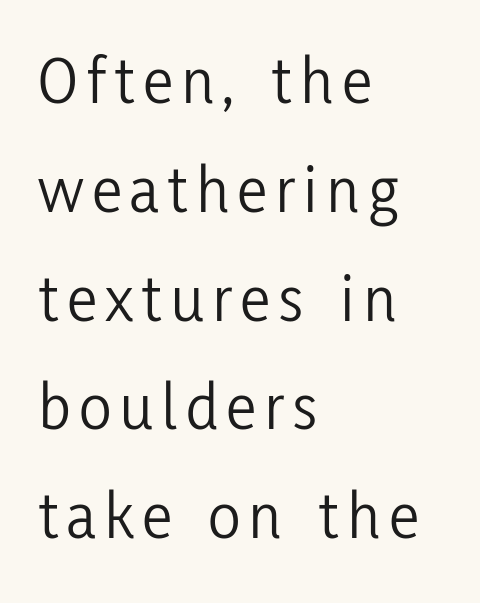
Q: Is the text bold? A: No.
Q: Is the text italic (slanted)? A: No, it is upright.
Q: Is the typeface a serif or a sans-serif typeface? A: Sans-serif.
Q: Is the text underlined? A: No.
Q: How is the paragraph aligned? A: Left-aligned.
Q: Is the spacing between lines tight, normal or loose? A: Normal.
Q: Width (condensed, normal, or wide)? A: Condensed.
Q: Stroke contrast? A: Low.
Q: x-height? A: Medium.
Q: Monospaced? A: No.
